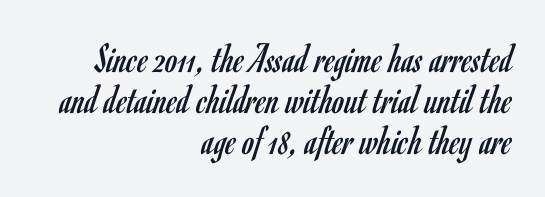
{"serif": "no", "bold": "no", "weight": "regular", "width": "condensed", "stroke_contrast": "low", "x_height": "small", "monospaced": "no", "underline": "no", "align": "right", "line_spacing": "tight", "line_spacing_ratio": 0.95, "letter_spacing": "normal", "letter_spacing_em": 0.0, "glyph_px": 43}
